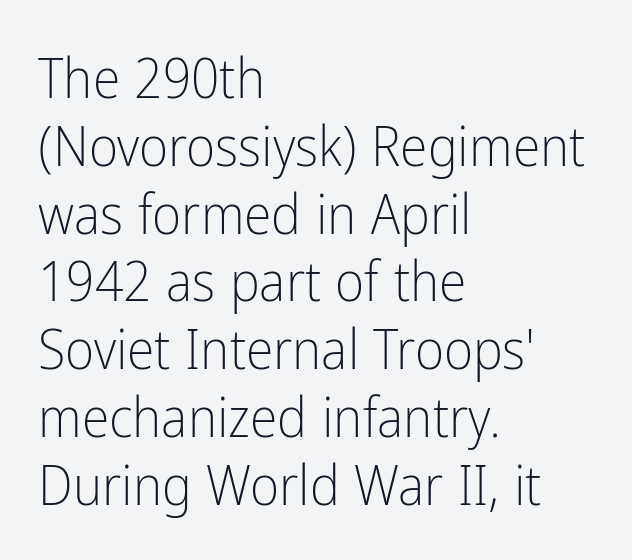
{"serif": "no", "italic": "no", "bold": "no", "weight": "light", "width": "condensed", "stroke_contrast": "low", "x_height": "medium", "monospaced": "no", "underline": "no", "align": "left", "line_spacing_ratio": 1.21, "letter_spacing": "normal", "letter_spacing_em": 0.0, "glyph_px": 56}
